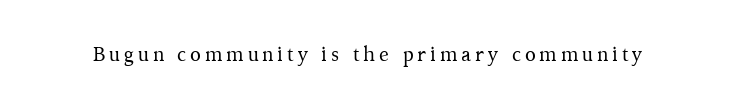
Q: Is the text bold? A: No.
Q: Is the text italic (slanted)? A: No, it is upright.
Q: Is the text underlined? A: No.
